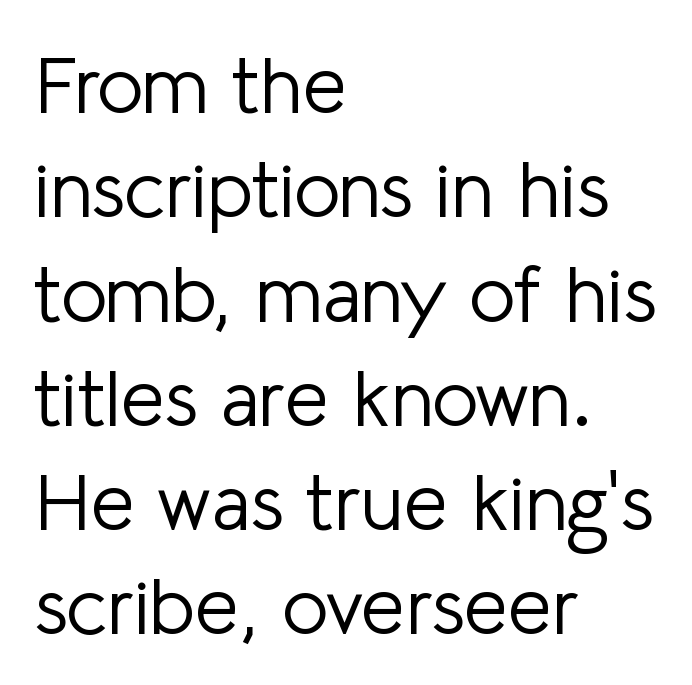
The image shows 79 px light sans-serif type, upright; set left-aligned, normal line spacing (1.32x), normal letter spacing, not underlined; low stroke contrast and a medium x-height.
